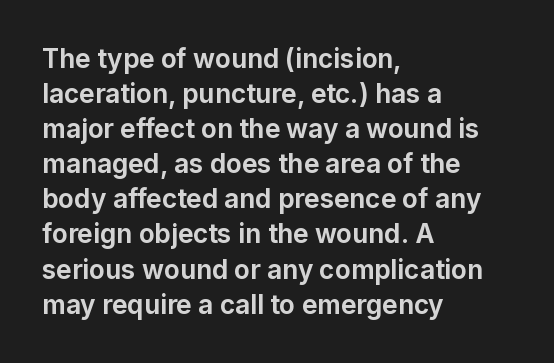
Spacing between characters is what you'd get straight out of the box. If you drew a line through each stem, it would be perfectly vertical. Which margin do the lines hug? The left one — the right edge is uneven. Leading: standard. Is the type bold? Yes — the strokes are clearly thick and heavy.
